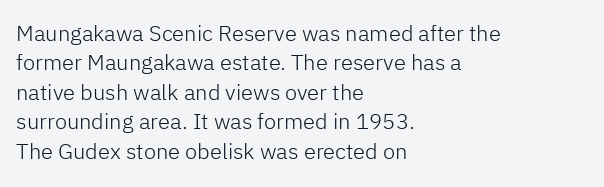
The image shows 22 px text type, upright; set left-aligned, normal line spacing (1.34x), normal letter spacing, not underlined.
